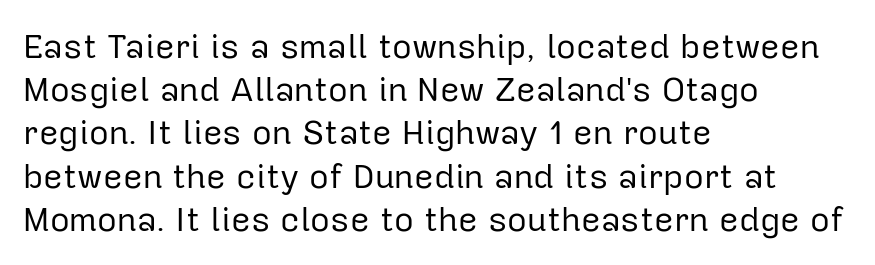
The image shows 34 px regular-weight sans-serif type, upright; set left-aligned, normal line spacing (1.27x), normal letter spacing, not underlined; low stroke contrast and a medium x-height.
